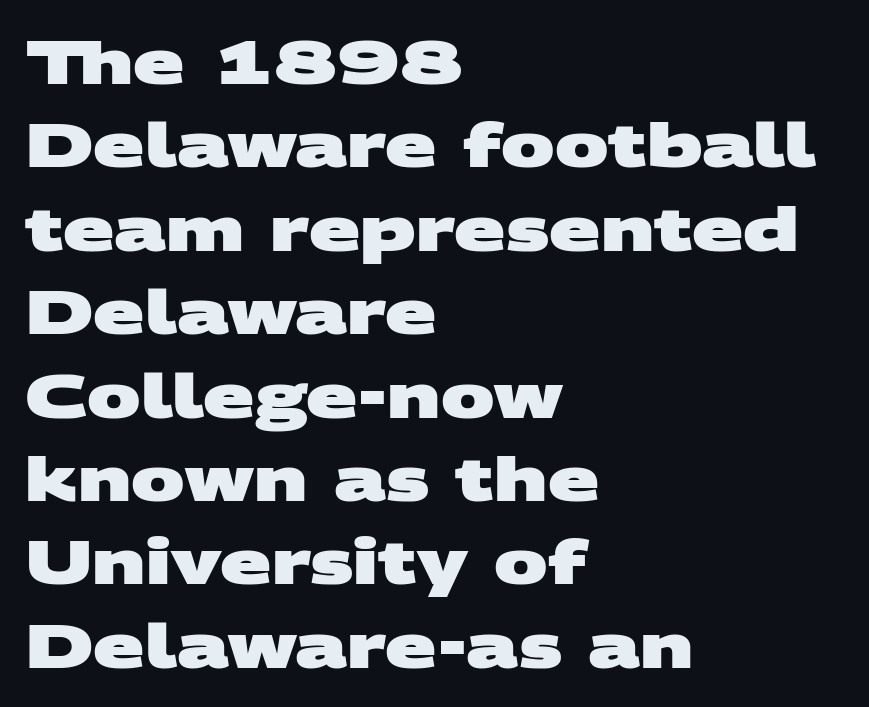
I'd call this a sans setting — the letters go barefoot. This is heavy type, rendered in bold. Nobody touched the tracking dial on this one. Quick note: underline off. If you measured baseline to baseline, you'd find a middling distance. Looks like regular typesetting: each glyph gets only the width it needs.
